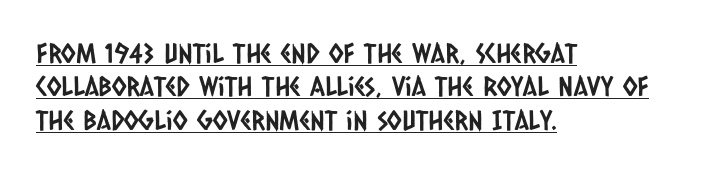
{"underline": "yes", "align": "left", "line_spacing_ratio": 1.24, "letter_spacing": "normal", "letter_spacing_em": 0.0, "glyph_px": 27}
